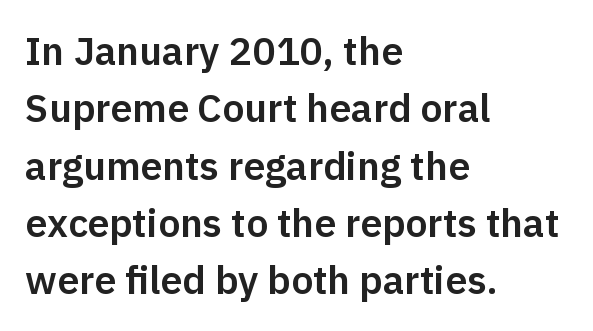
Unlike a traditional serif, this face leaves its strokes unadorned. Does the lettering tilt? It doesn't — this is upright. Is the block centered? No — it sits flush against the left margin. The foot of each line stays bare and open. Reading down the column, the eye jumps a familiar distance to each next line. Tracking value appears to be zero — textbook default spacing.
